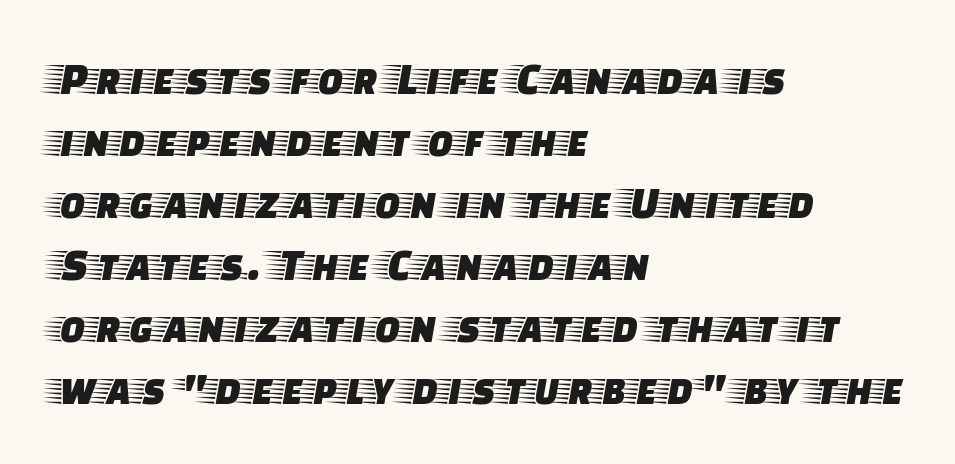
Compared with typical body copy, the letter spacing here is the same. The paragraph shown leans on its left margin. Beneath every word, the page is bare.
